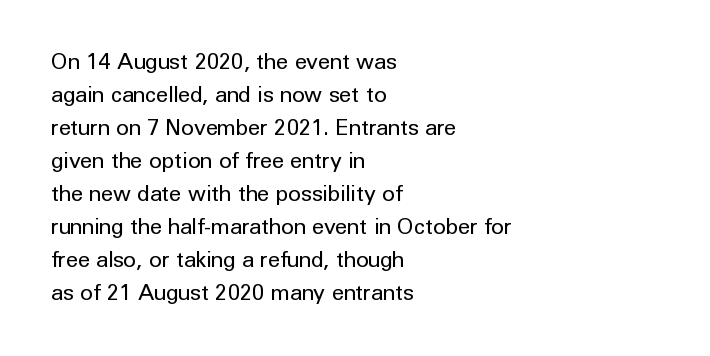
Q: Is the text bold? A: No.
Q: Is the text italic (slanted)? A: No, it is upright.
Q: Is the text underlined? A: No.
Q: How is the paragraph aligned? A: Left-aligned.
Q: Is the spacing between letters normal or unusually wide? A: Normal.
Q: Is the spacing between lines tight, normal or loose? A: Normal.
